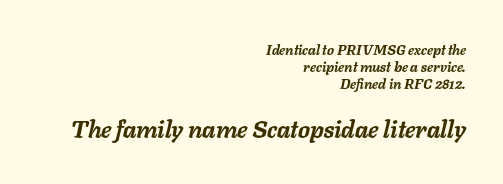
{"italic": "yes", "lean": "right", "slant_degrees": 11, "bold": "yes", "underline": "no", "align": "right", "line_spacing_ratio": 1.21, "letter_spacing": "normal", "letter_spacing_em": 0.0, "larger_block": "second", "size_ratio": 1.71, "glyph_px": 24}
